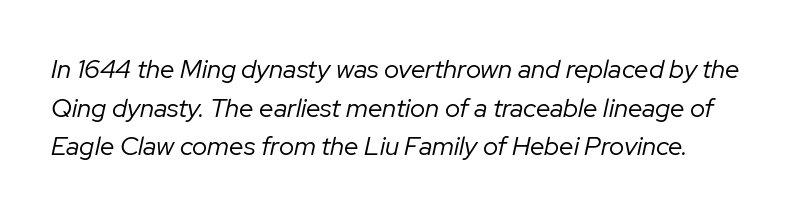
Nobody drew a line under any word here. Rendered with sloped, italic letterforms. On a weight scale, this lands at 450 or below. Letter spacing: default. Regarding leading, the lines here are spaced in the standard way.
